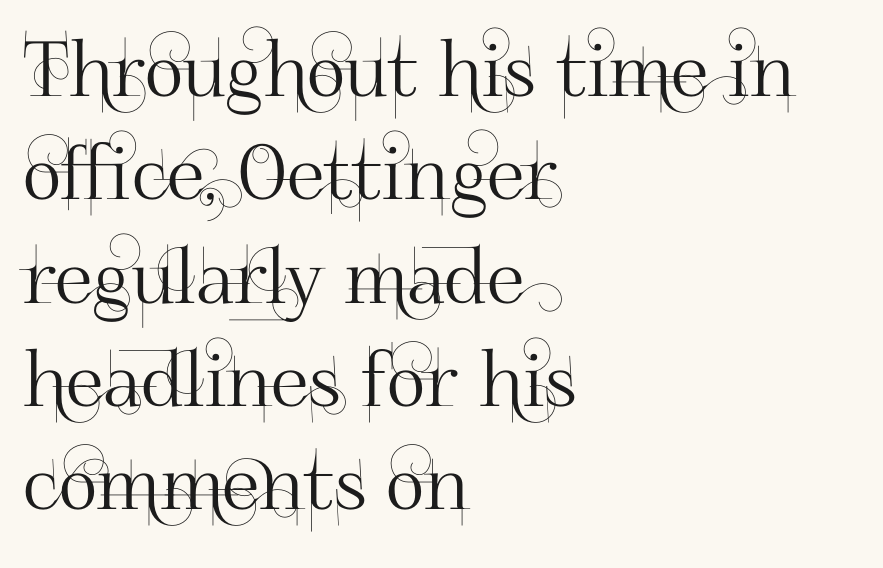
The image shows 76 px sans-serif type, upright; set left-aligned, normal line spacing (1.36x), normal letter spacing, not underlined; high stroke contrast and a small x-height.
